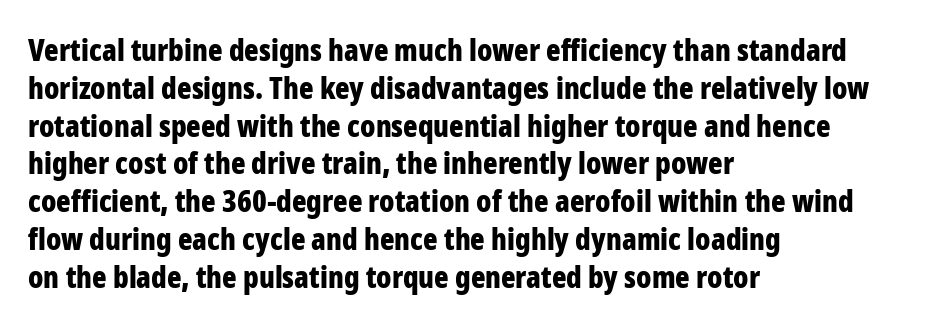
Line starts are locked; line ends wander. The letters carry no serifs — their stems end cleanly without finishing strokes. Thick stems and heavy bowls — unmistakably bold. Interline gaps are of average width in this sample. The letters stand straight up with perfectly vertical stems.
